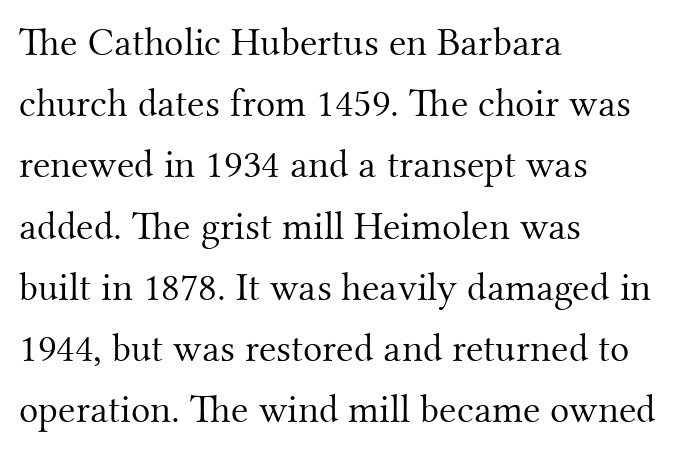
Q: Is the text bold? A: No.
Q: Is the text italic (slanted)? A: No, it is upright.
Q: Is the typeface a serif or a sans-serif typeface? A: Serif.
Q: Is the text underlined? A: No.
Q: How is the paragraph aligned? A: Left-aligned.
Q: Is the spacing between letters normal or unusually wide? A: Normal.
Q: Is the spacing between lines tight, normal or loose? A: Normal.
Q: Width (condensed, normal, or wide)? A: Normal.
Q: Stroke contrast? A: Medium.
Q: x-height? A: Small.
Q: Monospaced? A: No.
